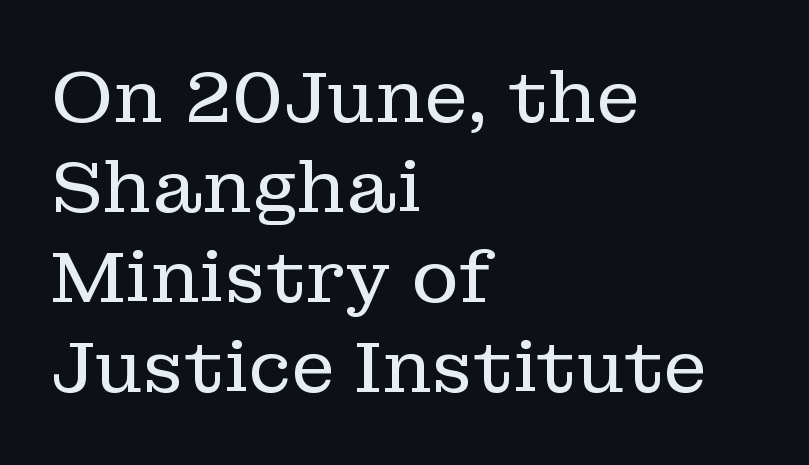
{"serif": "yes", "italic": "no", "bold": "no", "weight": "regular", "width": "normal", "stroke_contrast": "low", "x_height": "medium", "monospaced": "no", "underline": "no", "align": "left", "line_spacing": "normal", "line_spacing_ratio": 1.25, "letter_spacing": "normal", "letter_spacing_em": 0.0, "glyph_px": 72}
